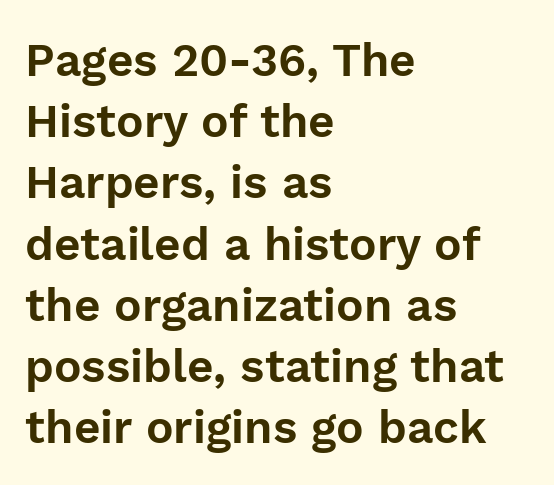
The image shows 46 px sans-serif type, upright; set left-aligned, normal line spacing (1.33x), normal letter spacing, not underlined; low stroke contrast and a medium x-height.
